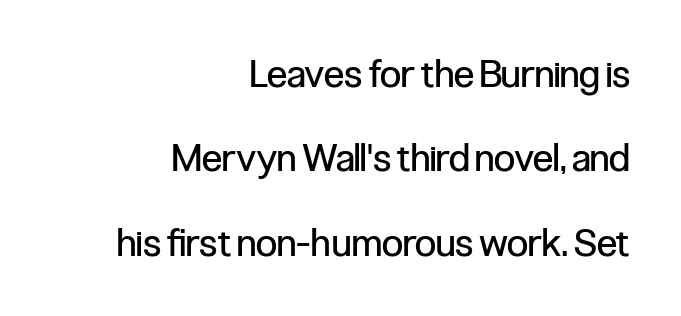
Q: Is the text bold? A: No.
Q: Is the text italic (slanted)? A: No, it is upright.
Q: Is the typeface a serif or a sans-serif typeface? A: Sans-serif.
Q: Is the text underlined? A: No.
Q: How is the paragraph aligned? A: Right-aligned.
Q: Is the spacing between letters normal or unusually wide? A: Normal.
Q: Is the spacing between lines tight, normal or loose? A: Loose.
Q: Width (condensed, normal, or wide)? A: Condensed.
Q: Stroke contrast? A: Low.
Q: x-height? A: Medium.
Q: Monospaced? A: No.
